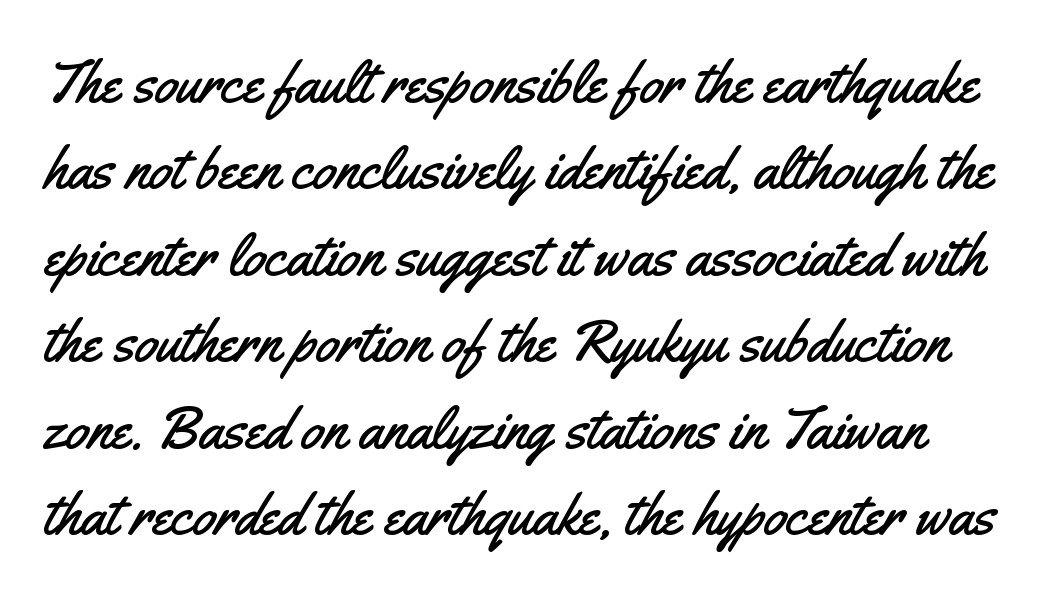
{"serif": "no", "width": "condensed", "stroke_contrast": "medium", "x_height": "small", "monospaced": "no", "underline": "no", "line_spacing": "normal", "line_spacing_ratio": 1.44, "letter_spacing": "normal", "letter_spacing_em": 0.0, "glyph_px": 60}
